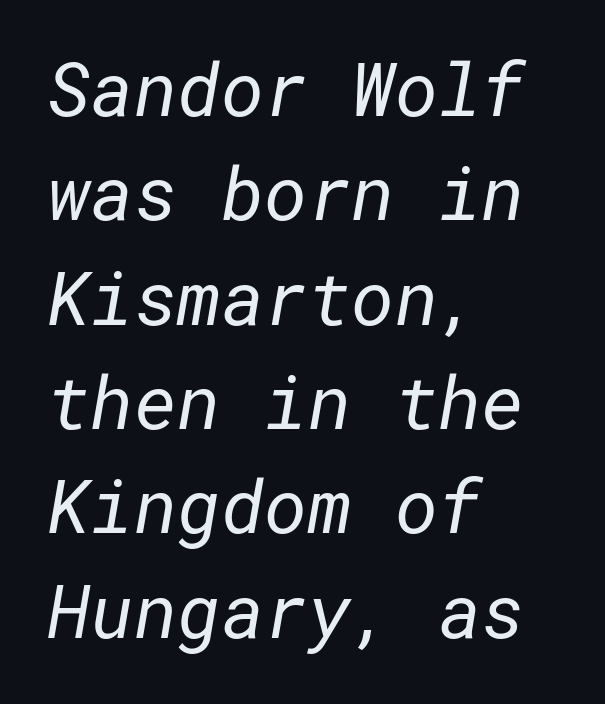
The image shows 74 px regular-weight sans-serif type; set left-aligned, normal line spacing (1.41x), normal letter spacing, not underlined; low stroke contrast and a medium x-height.
